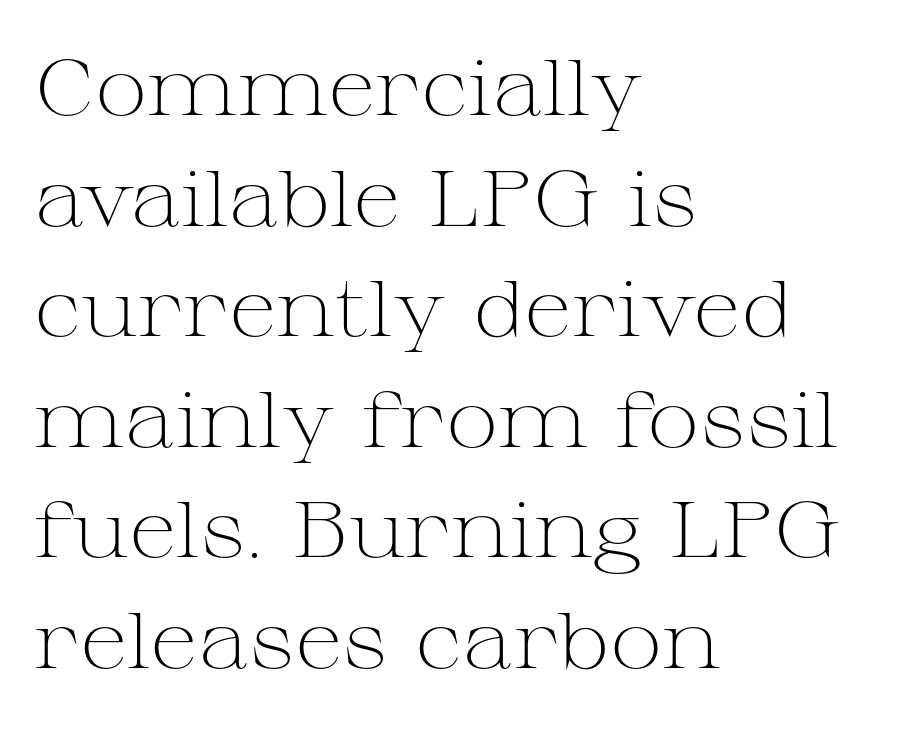
Each letter keeps its own natural width here, so spacing adapts to shape. A serif font was chosen for this passage. The passage shown has conventional tracking throughout. Line beginnings align vertically; line endings do not.
